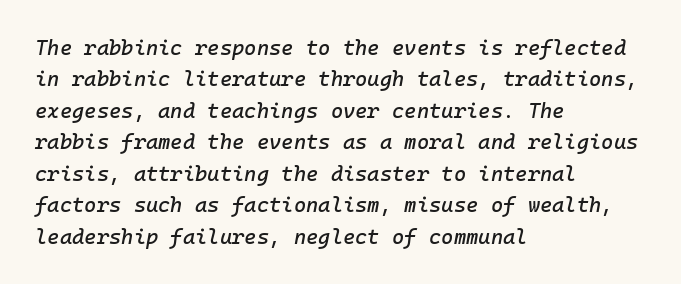
Q: Is the text italic (slanted)? A: Yes, it leans right by about 10 degrees.
Q: Is the text underlined? A: No.
Q: How is the paragraph aligned? A: Left-aligned.
Q: Is the spacing between letters normal or unusually wide? A: Normal.
Q: Is the spacing between lines tight, normal or loose? A: Normal.
